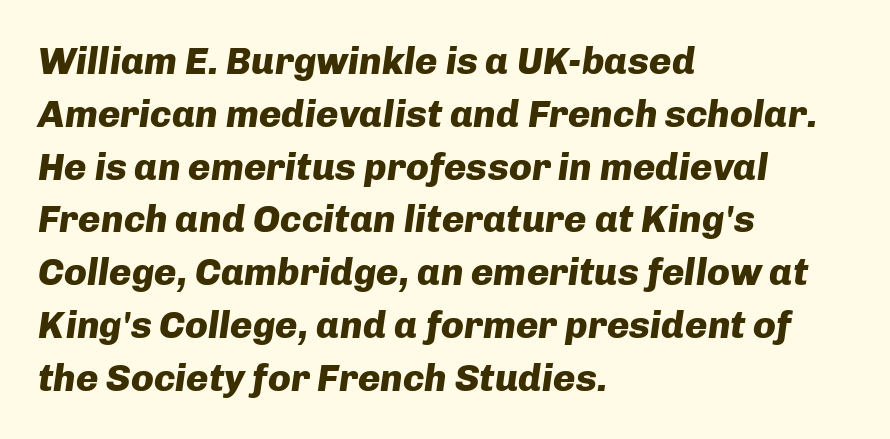
The image shows 38 px heavy type, italic (leaning right); set left-aligned, normal line spacing (1.39x), normal letter spacing, not underlined; low stroke contrast and a medium x-height.
